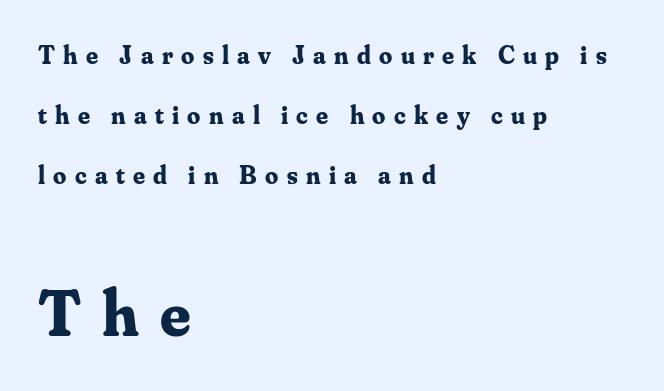
This sample uses expanded letter spacing, leaving extra air between glyphs. The typesetter chose a ragged-right arrangement here. Look at the glyph heights: the lower group is clearly the bigger setting. Varying glyph widths throughout — classic text-font behaviour. What's the leading like? Stretched, with rows far apart. The specimen reads as upright at a glance.
